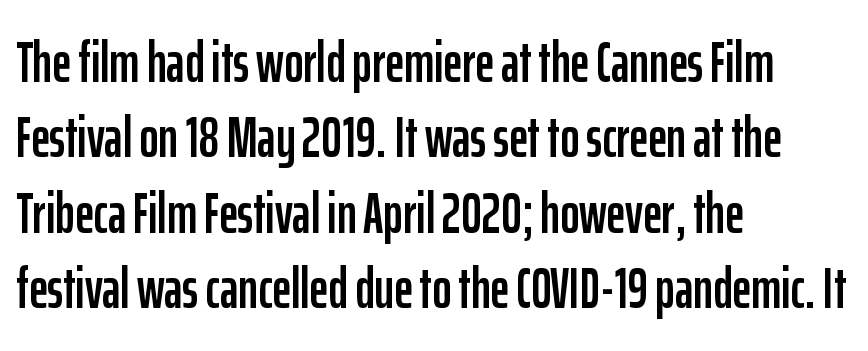
Typographically, this falls in the sans-serif category. A roman cut, with each character standing at attention. A typesetter would call this proportional, since set widths differ per character. The line texture is even and compact thanks to regular tracking. What's the leading like? Ordinary, nothing unusual. In CSS terms this would be text-align: left.
